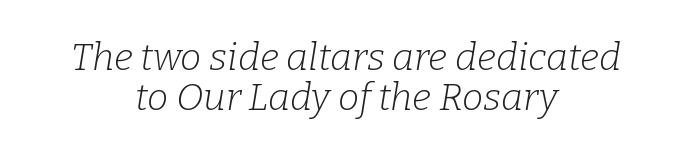
{"serif": "yes", "italic": "yes", "lean": "right", "slant_degrees": 9, "bold": "no", "weight": "light", "width": "normal", "stroke_contrast": "low", "x_height": "medium", "monospaced": "no", "underline": "no", "align": "center", "line_spacing": "tight", "line_spacing_ratio": 1.04, "letter_spacing": "normal", "letter_spacing_em": 0.0, "glyph_px": 38}
